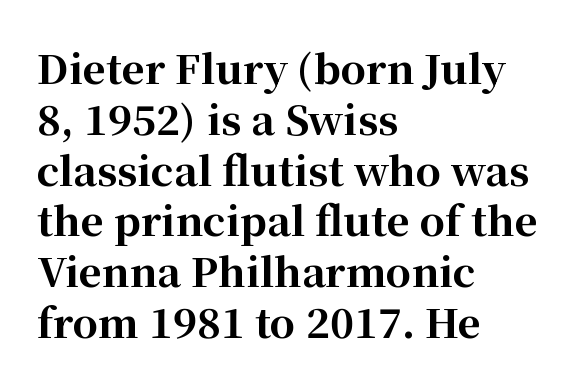
{"serif": "yes", "italic": "no", "bold": "yes", "weight": "bold", "width": "normal", "stroke_contrast": "high", "x_height": "medium", "monospaced": "no", "underline": "no", "align": "left", "line_spacing": "normal", "line_spacing_ratio": 1.27, "letter_spacing": "normal", "letter_spacing_em": 0.0, "glyph_px": 40}
